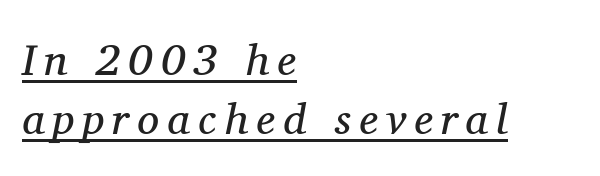
{"serif": "yes", "italic": "yes", "lean": "right", "slant_degrees": 11, "bold": "no", "weight": "regular", "width": "normal", "stroke_contrast": "medium", "x_height": "medium", "monospaced": "no", "underline": "yes", "align": "left", "line_spacing": "normal", "line_spacing_ratio": 1.34, "glyph_px": 44}
